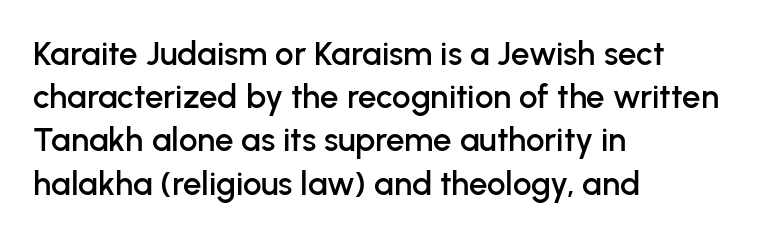
Q: Is the text italic (slanted)? A: No, it is upright.
Q: Is the typeface a serif or a sans-serif typeface? A: Sans-serif.
Q: Is the text underlined? A: No.
Q: How is the paragraph aligned? A: Left-aligned.
Q: Is the spacing between letters normal or unusually wide? A: Normal.
Q: Is the spacing between lines tight, normal or loose? A: Normal.
Q: Width (condensed, normal, or wide)? A: Normal.
Q: Stroke contrast? A: Low.
Q: x-height? A: Medium.
Q: Monospaced? A: No.
